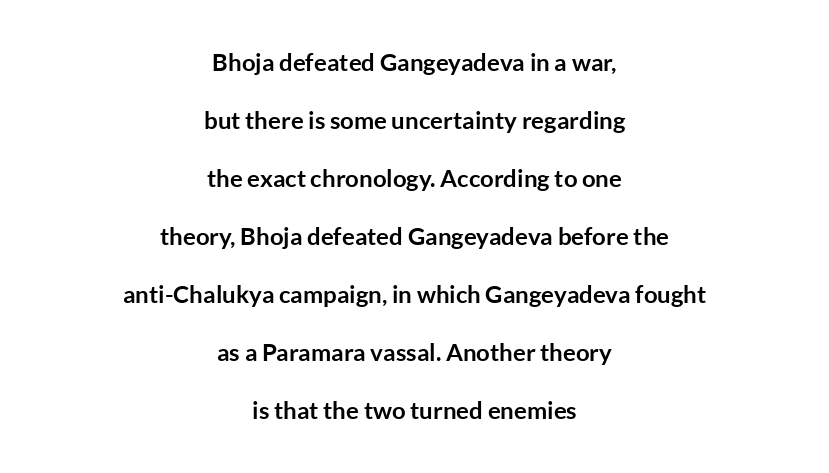
Nothing unusual about the tracking: characters are spaced as the font intends. Each row of text sits above clean, open space. The passage shown is emphatically bold. The paragraph has two soft edges and a firm central axis.
